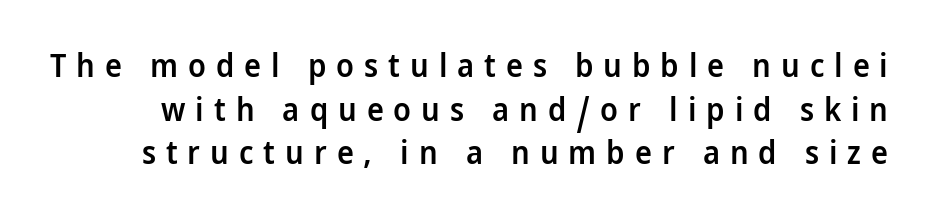
The image shows 32 px semibold, condensed sans-serif type, upright; set normal line spacing (1.36x), unusually wide letter spacing (+0.31 em), not underlined; low stroke contrast and a large x-height.
